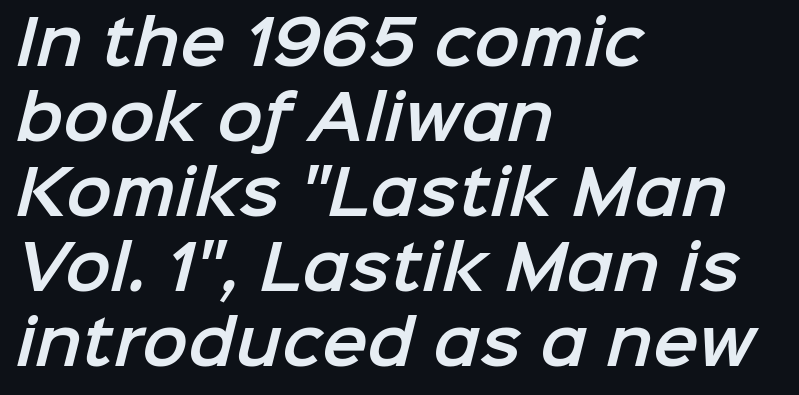
Q: Is the typeface a serif or a sans-serif typeface? A: Sans-serif.
Q: Is the text underlined? A: No.
Q: How is the paragraph aligned? A: Left-aligned.
Q: Is the spacing between letters normal or unusually wide? A: Normal.
Q: Width (condensed, normal, or wide)? A: Normal.
Q: Stroke contrast? A: Low.
Q: x-height? A: Medium.
Q: Monospaced? A: No.
